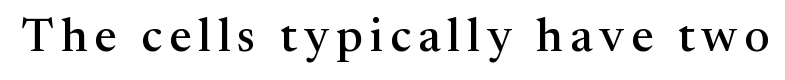
The image shows 47 px serif type, upright; set not underlined; medium stroke contrast and a medium x-height.
